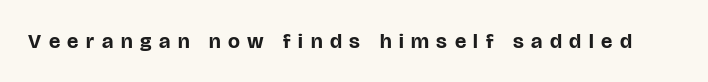
Type without underlining. Do the letters lean? They stand straight. Letter spacing: wide. This is heavy type, rendered in bold.
